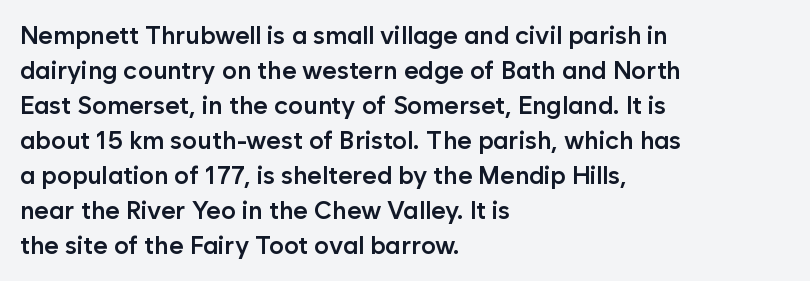
{"italic": "no", "bold": "semi", "underline": "no", "align": "left", "line_spacing": "normal", "line_spacing_ratio": 1.4, "letter_spacing": "normal", "letter_spacing_em": 0.0, "glyph_px": 25}
